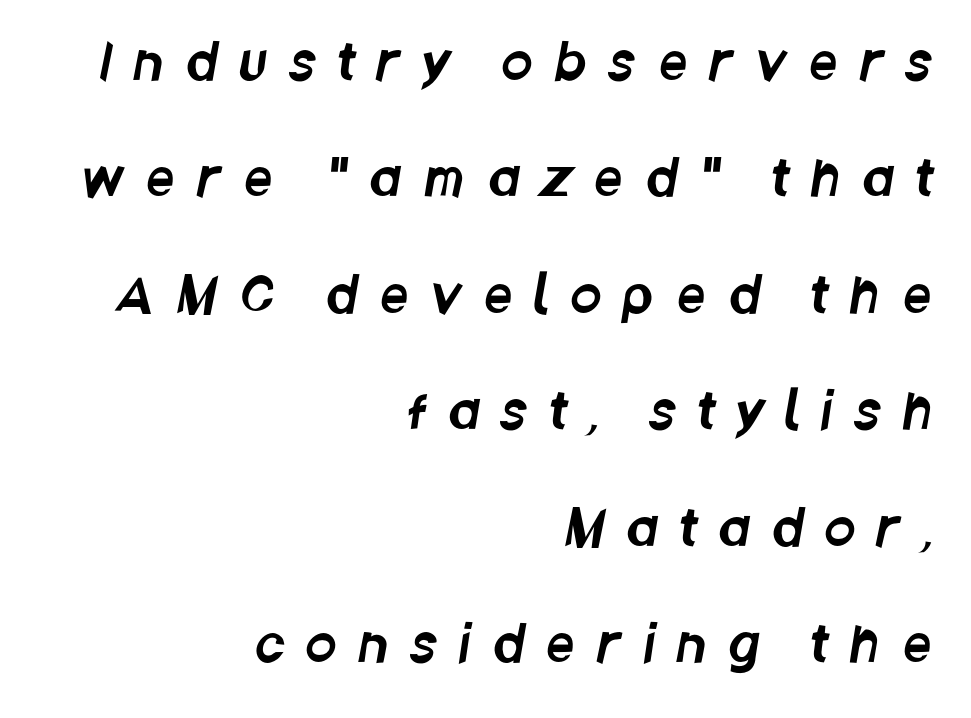
Each letter's strokes conclude bluntly, with no projecting serifs. This sample has the flowing, uneven cadence of proportional lettering. Any mark beneath the type? The region is blank. Casual observation: everything's shoved over to the right.
